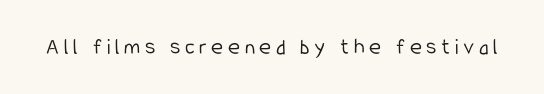
{"italic": "no", "bold": "no", "underline": "no", "letter_spacing": "wide", "letter_spacing_em": 0.2, "glyph_px": 23}
